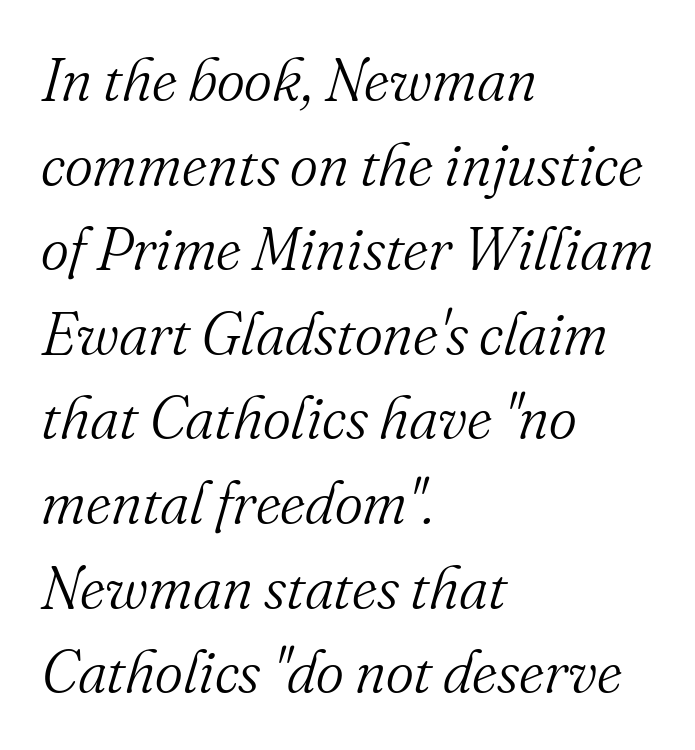
The image shows 60 px light serif type, italic (leaning right); set left-aligned, normal line spacing (1.41x), normal letter spacing, not underlined; medium stroke contrast and a small x-height.
